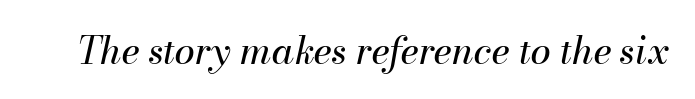
{"italic": "yes", "lean": "right", "slant_degrees": 13, "bold": "no", "weight": "regular", "width": "normal", "stroke_contrast": "medium", "x_height": "small", "monospaced": "no", "underline": "no", "letter_spacing": "normal", "letter_spacing_em": 0.0, "glyph_px": 37}
